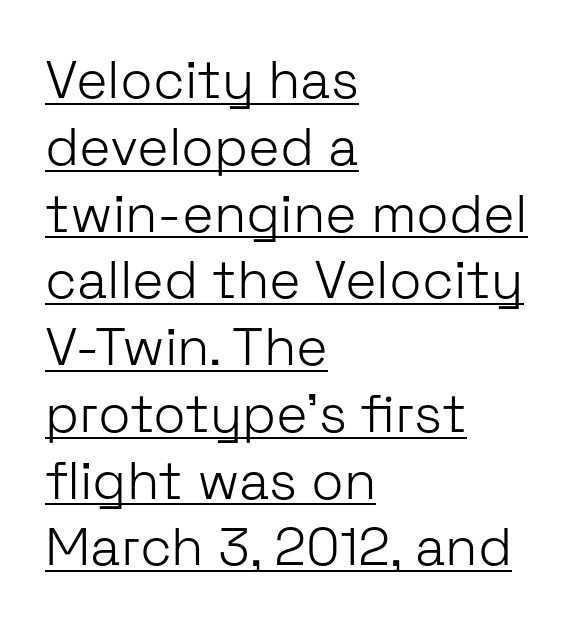
Is the letter spacing exaggerated? No — it looks like the ordinary default. The passage shown stacks its lines at a standard gap. The specimen reads as upright at a glance. Does a line run under the words? Yes, clearly. No feet cap the strokes, marking this as sans-serif type. Layout note: lines flush left.
